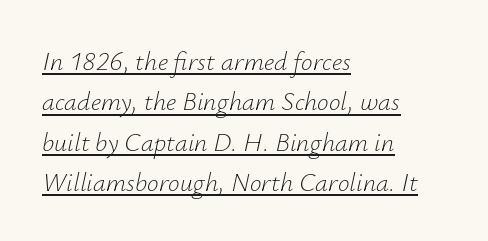
{"italic": "yes", "lean": "right", "slant_degrees": 12, "bold": "no", "underline": "yes", "align": "left", "line_spacing": "normal", "line_spacing_ratio": 1.55, "letter_spacing": "normal", "letter_spacing_em": 0.0, "glyph_px": 26}
